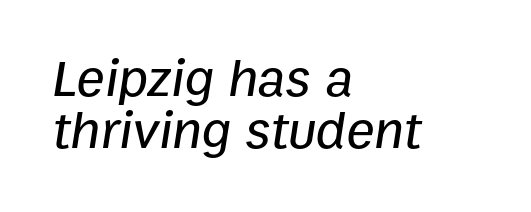
{"italic": "yes", "lean": "right", "slant_degrees": 9, "width": "normal", "stroke_contrast": "low", "x_height": "medium", "monospaced": "no", "underline": "no", "align": "left", "line_spacing": "tight", "line_spacing_ratio": 0.98, "letter_spacing": "normal", "letter_spacing_em": 0.0, "glyph_px": 53}
